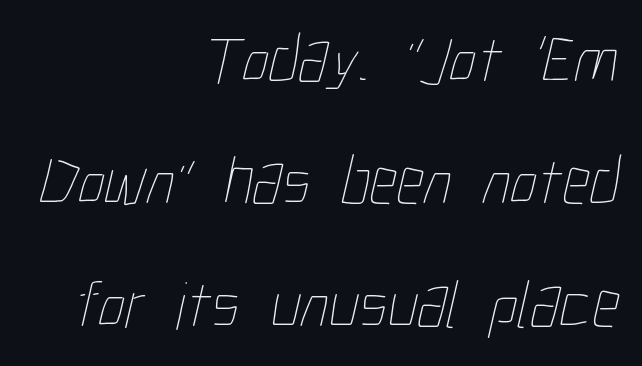
Q: Is the text bold? A: No.
Q: Is the text underlined? A: No.
Q: How is the paragraph aligned? A: Right-aligned.
Q: Is the spacing between letters normal or unusually wide? A: Normal.
Q: Width (condensed, normal, or wide)? A: Condensed.
Q: Stroke contrast? A: Low.
Q: x-height? A: Medium.
Q: Monospaced? A: No.
